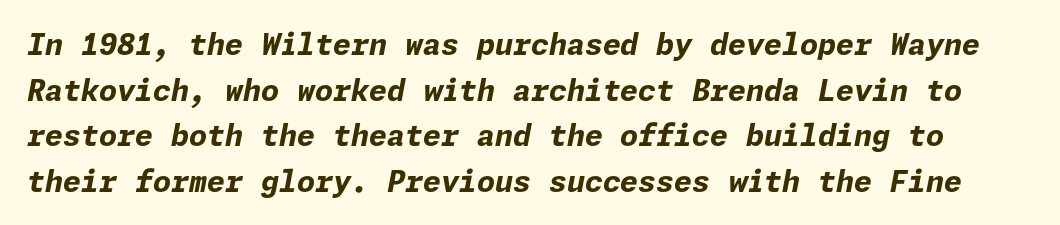
{"italic": "yes", "lean": "right", "slant_degrees": 11, "bold": "yes", "weight": "bold", "width": "normal", "stroke_contrast": "low", "x_height": "medium", "underline": "no", "line_spacing": "normal", "line_spacing_ratio": 1.57, "letter_spacing": "normal", "letter_spacing_em": 0.0, "glyph_px": 29}
